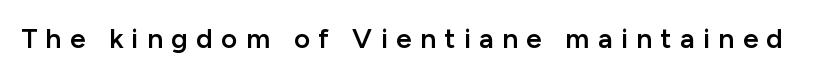
The image shows 28 px semibold sans-serif type, upright; set unusually wide letter spacing (+0.3 em), not underlined; low stroke contrast and a medium x-height.
